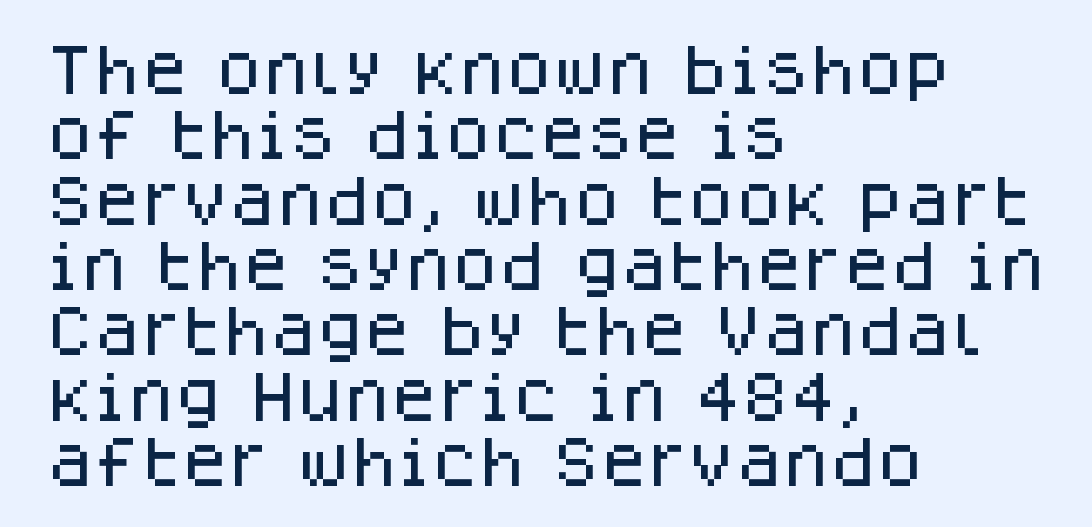
In terms of letterspacing, this is plain default setting. Words float on clear page, feet unadorned. Tall strokes in this sample are plumb rather than angled. The designer went with a sans here, leaving each stem footless. Leftover space on each line is placed entirely after the last word. The passage shown is typed in a proportional face where columns would drift.
